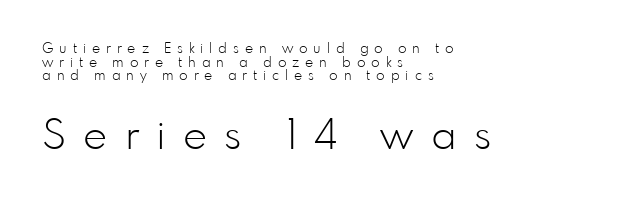
{"serif": "no", "italic": "no", "bold": "no", "weight": "light", "width": "normal", "stroke_contrast": "low", "x_height": "small", "monospaced": "no", "underline": "no", "align": "left", "line_spacing": "tight", "line_spacing_ratio": 0.97, "letter_spacing": "wide", "letter_spacing_em": 0.42, "larger_block": "second", "size_ratio": 2.93, "glyph_px": 41}
